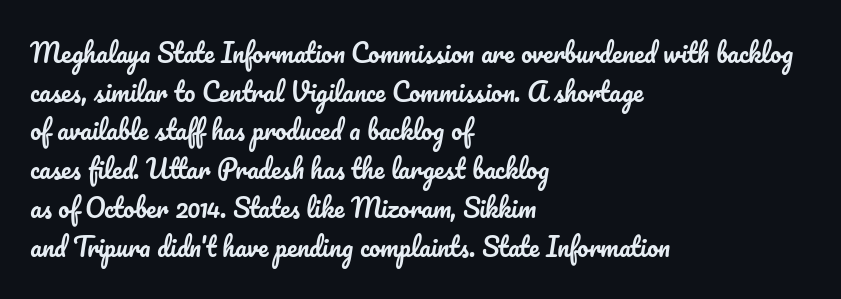
The image shows 25 px text type; set left-aligned, normal line spacing (1.55x), normal letter spacing, not underlined.
